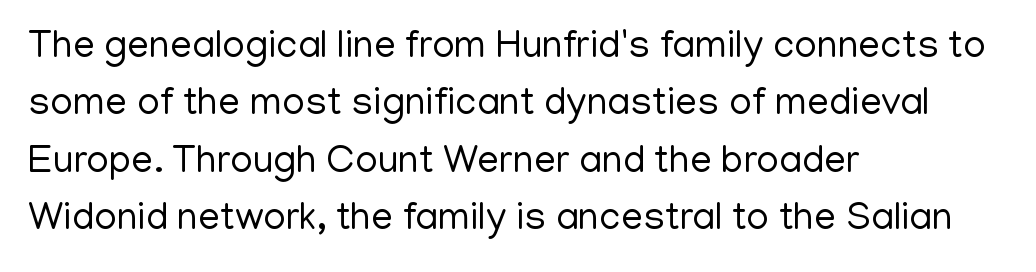
The image shows 39 px regular-weight sans-serif type, upright; set left-aligned, normal line spacing (1.47x), normal letter spacing, not underlined; low stroke contrast and a medium x-height.
